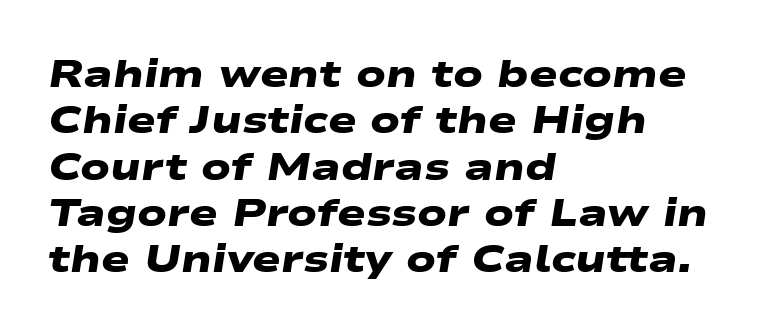
The passage shown is typeset with a sans-serif family. These lines stack with their left ends in a neat column. Glance below the letters and you will spot only blank space. Spacing between characters is what you'd get straight out of the box. The typesetting leans heavy: a genuine bold. Is this a fixed-width face? No — the glyphs have proportional, varying widths.
